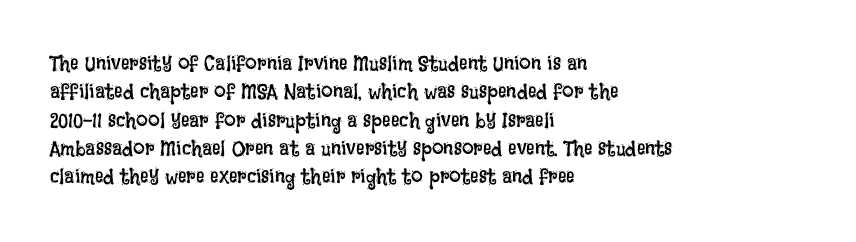
Evenly set lines give the paragraph a standard silhouette. Students, note that the glyphs here touch the page at normal intervals. In terms of posture, this sample is upright. Typeset ragged right — the left edge is the straight one.
